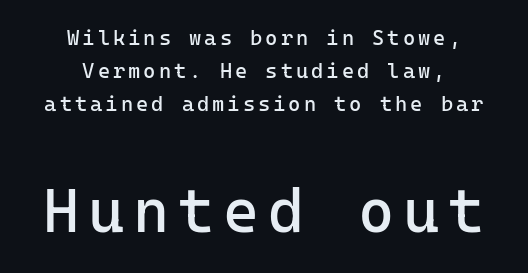
Q: Is the text bold? A: No.
Q: Is the text italic (slanted)? A: No, it is upright.
Q: Is the typeface a serif or a sans-serif typeface? A: Sans-serif.
Q: Is the text underlined? A: No.
Q: How is the paragraph aligned? A: Centered.
Q: Is the spacing between lines tight, normal or loose? A: Normal.
Q: Which block of text is set in a larger size, the first (top) or the second (bottom)? A: The second (bottom) one.
Q: Width (condensed, normal, or wide)? A: Normal.
Q: Stroke contrast? A: Low.
Q: x-height? A: Medium.
